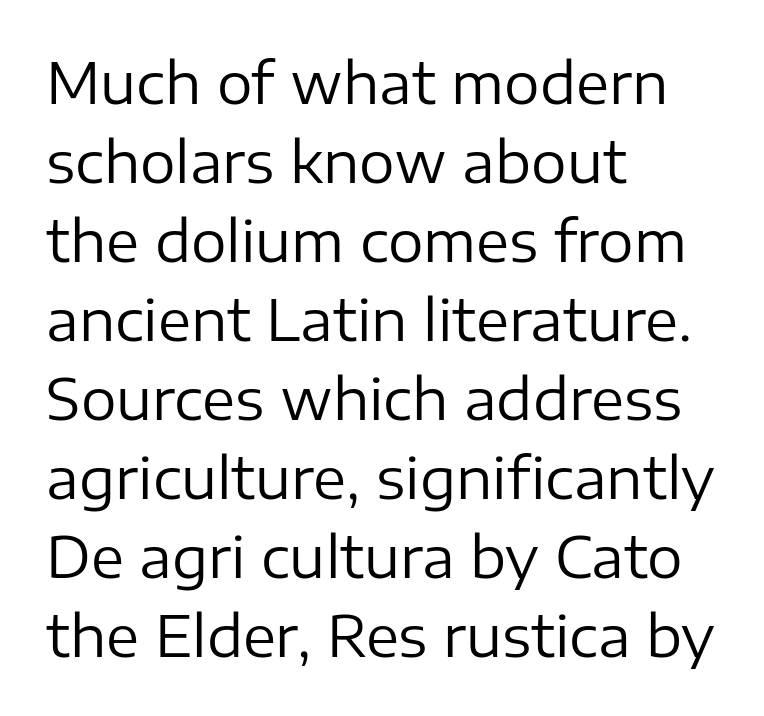
{"serif": "no", "italic": "no", "bold": "no", "weight": "regular", "width": "normal", "stroke_contrast": "low", "x_height": "medium", "monospaced": "no", "underline": "no", "align": "left", "line_spacing": "normal", "line_spacing_ratio": 1.41, "letter_spacing": "normal", "letter_spacing_em": 0.0, "glyph_px": 56}
